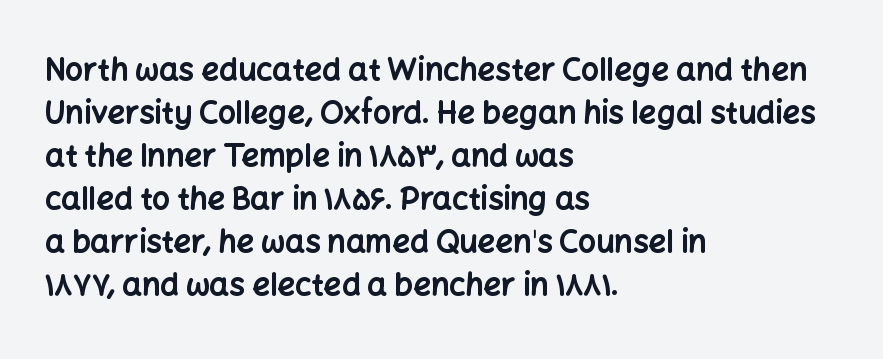
The image shows 31 px bold sans-serif type, upright; set left-aligned, normal line spacing (1.39x), normal letter spacing, not underlined; low stroke contrast and a medium x-height.
